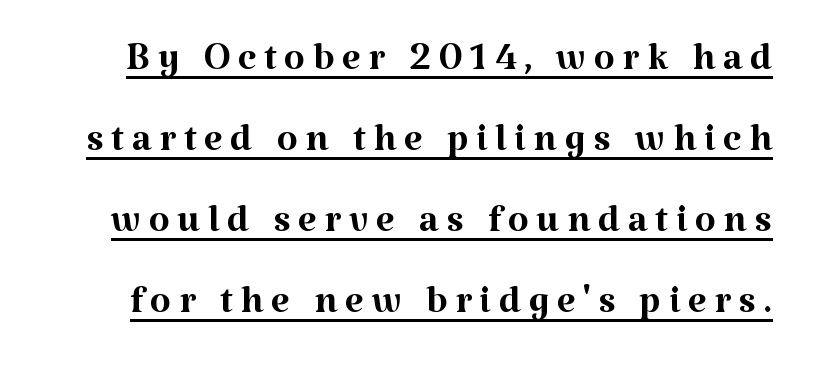
Vertical strokes here are truly vertical. Beneath each row of characters lies a ruled line. Leading: standard. Is this a fixed-width face? No — the glyphs have proportional, varying widths.
